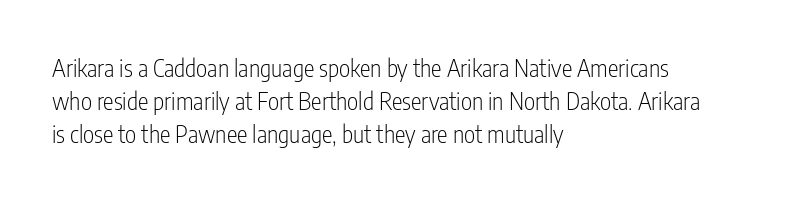
The image shows 24 px text type, upright; set left-aligned, normal line spacing (1.37x), normal letter spacing, not underlined.
